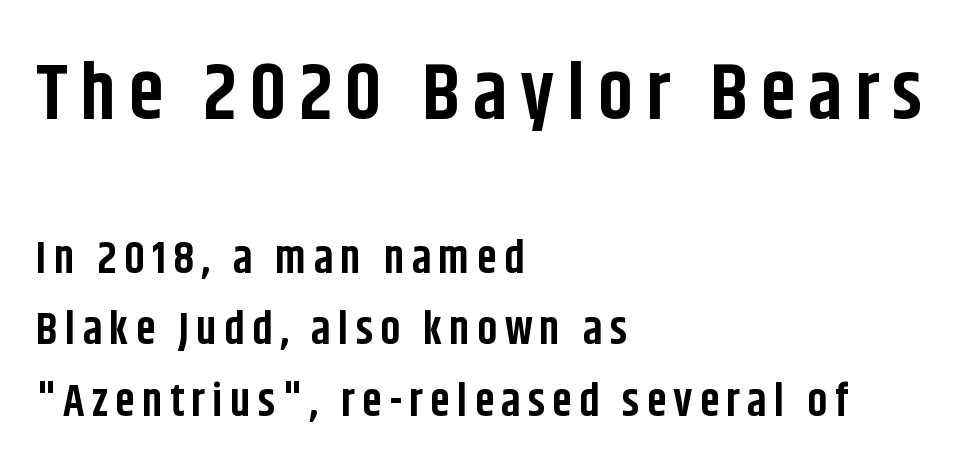
Q: Is the text bold? A: Yes.
Q: Is the text italic (slanted)? A: No, it is upright.
Q: Is the typeface a serif or a sans-serif typeface? A: Sans-serif.
Q: Is the text underlined? A: No.
Q: How is the paragraph aligned? A: Left-aligned.
Q: Is the spacing between lines tight, normal or loose? A: Normal.
Q: Which block of text is set in a larger size, the first (top) or the second (bottom)? A: The first (top) one.
Q: Width (condensed, normal, or wide)? A: Condensed.
Q: Stroke contrast? A: Low.
Q: x-height? A: Large.
Q: Monospaced? A: No.
